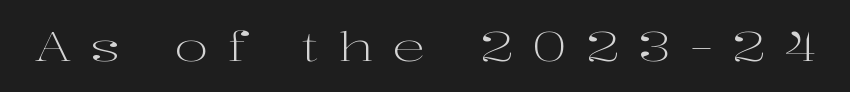
The image shows 41 px light, wide serif type, upright; set unusually wide letter spacing (+0.46 em), not underlined; high stroke contrast and a medium x-height.
